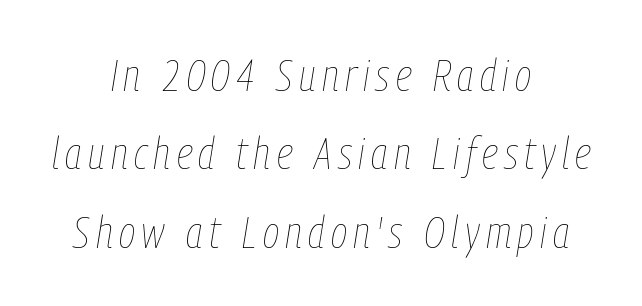
The passage shown is typed in a proportional face where columns would drift. Is this a heavy cut? Hardly; it is regular or lighter. Just letters on the line, the space beneath them empty. If you folded the block vertically in half, each line would mirror itself in length.
